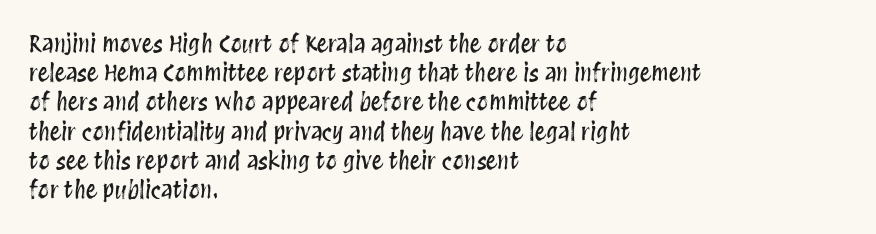
The image shows 23 px text type, upright; set left-aligned, normal line spacing (1.27x), normal letter spacing, not underlined.
